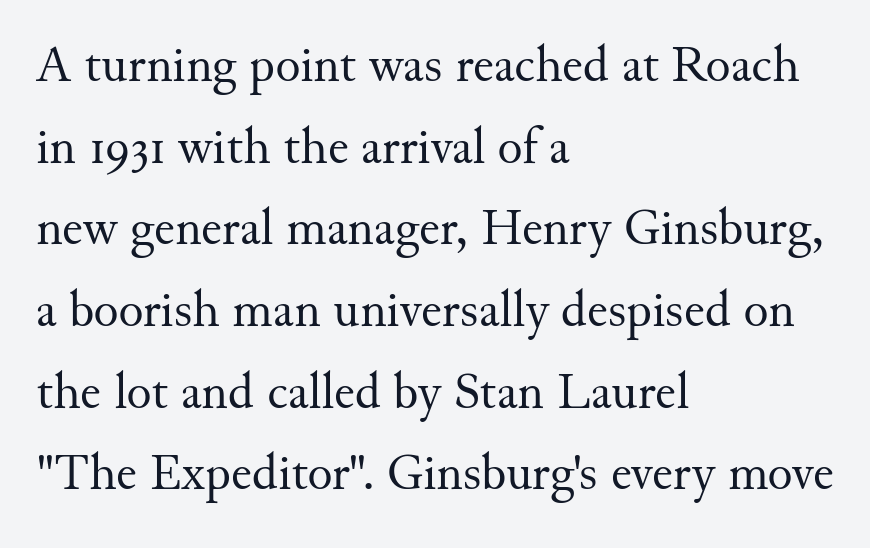
Does the lettering tilt? It doesn't — this is upright. The letterforms sit shoulder to shoulder at normal distance. Serifs: yes, visible at the terminals of the letterforms. This sample is left-justified, so line endings fall wherever the words run out.
